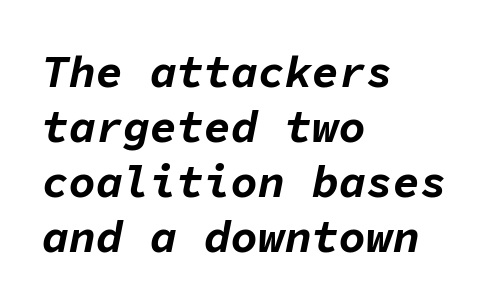
The rendering keeps characters at their native spacing. Where is the straight margin? On the left. Think of a typewriter: that constant character pitch is what you see here. If you drew a line through each stem, it would be angled.
